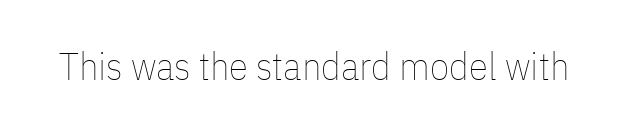
Q: Is the text bold? A: No.
Q: Is the text italic (slanted)? A: No, it is upright.
Q: Is the text underlined? A: No.
Q: Is the spacing between letters normal or unusually wide? A: Normal.
Q: Width (condensed, normal, or wide)? A: Condensed.
Q: Stroke contrast? A: Low.
Q: x-height? A: Medium.
Q: Monospaced? A: No.
